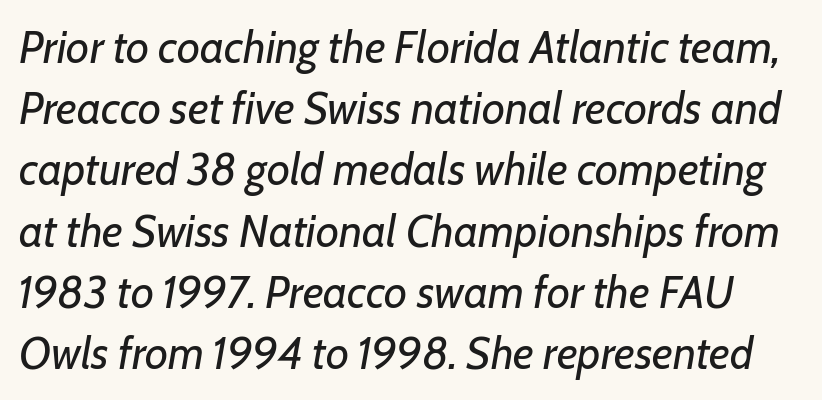
What stands out about the letter spacing? Nothing — it is the standard amount. Each new line begins a customary step beneath the previous one. Looks like regular typesetting: each glyph gets only the width it needs. Stems and bowls with no extra thickness — not bold. The zone under the glyphs is completely vacant.
